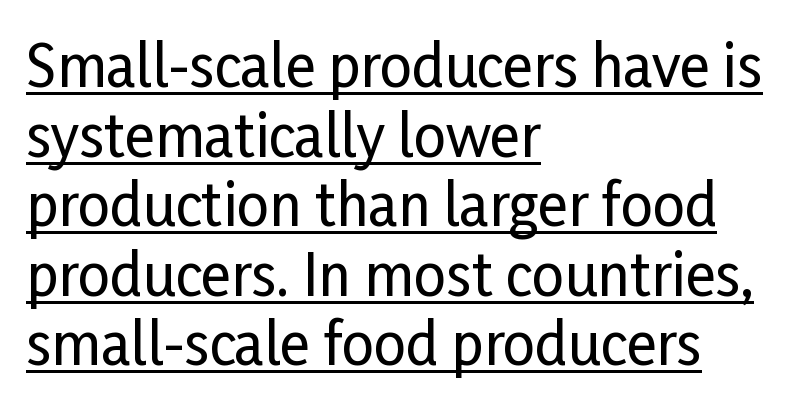
Q: Is the text italic (slanted)? A: No, it is upright.
Q: Is the typeface a serif or a sans-serif typeface? A: Sans-serif.
Q: Is the text underlined? A: Yes.
Q: How is the paragraph aligned? A: Left-aligned.
Q: Is the spacing between letters normal or unusually wide? A: Normal.
Q: Width (condensed, normal, or wide)? A: Condensed.
Q: Stroke contrast? A: Low.
Q: x-height? A: Medium.
Q: Monospaced? A: No.
